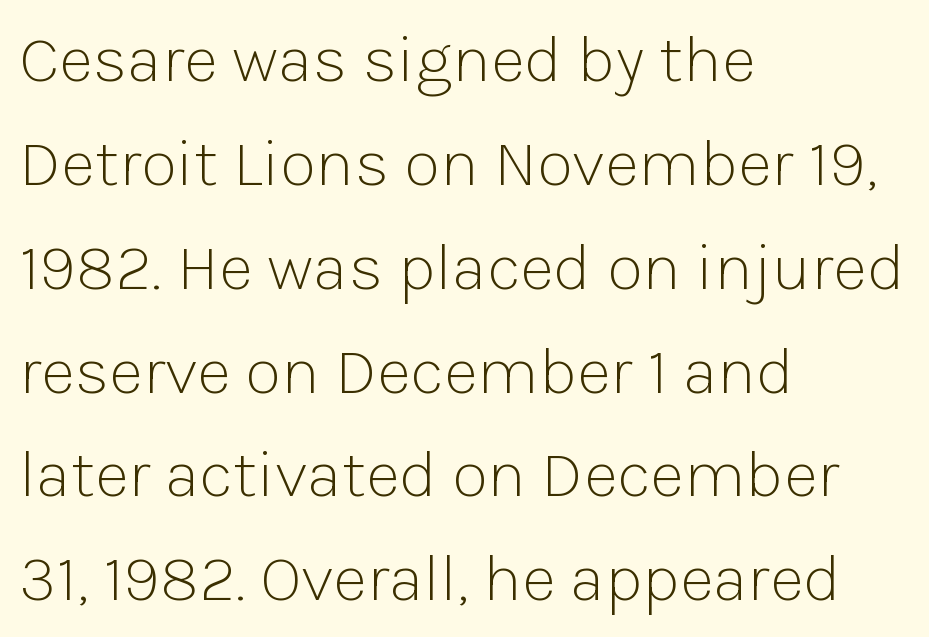
The image shows 67 px light sans-serif type, upright; set left-aligned, normal line spacing (1.55x), normal letter spacing, not underlined; low stroke contrast and a medium x-height.
